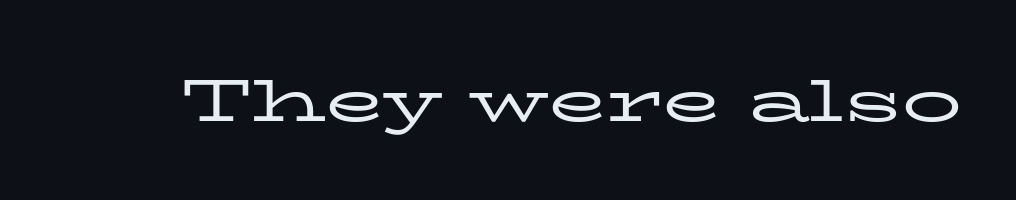
Q: Is the text bold? A: No.
Q: Is the text italic (slanted)? A: No, it is upright.
Q: Is the typeface a serif or a sans-serif typeface? A: Serif.
Q: Is the text underlined? A: No.
Q: Is the spacing between letters normal or unusually wide? A: Normal.
Q: Width (condensed, normal, or wide)? A: Wide.
Q: Stroke contrast? A: Low.
Q: x-height? A: Medium.
Q: Monospaced? A: No.
